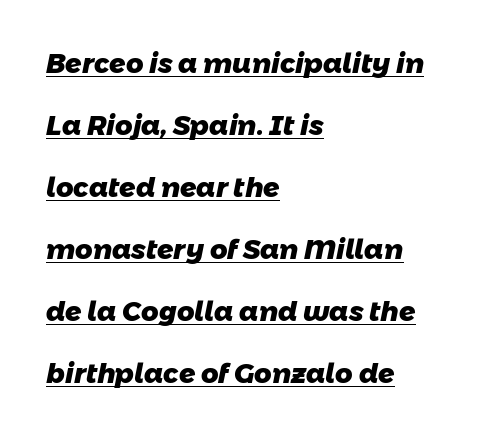
{"bold": "yes", "underline": "yes", "align": "left", "line_spacing": "loose", "line_spacing_ratio": 2.3, "letter_spacing": "normal", "letter_spacing_em": 0.0, "glyph_px": 27}
